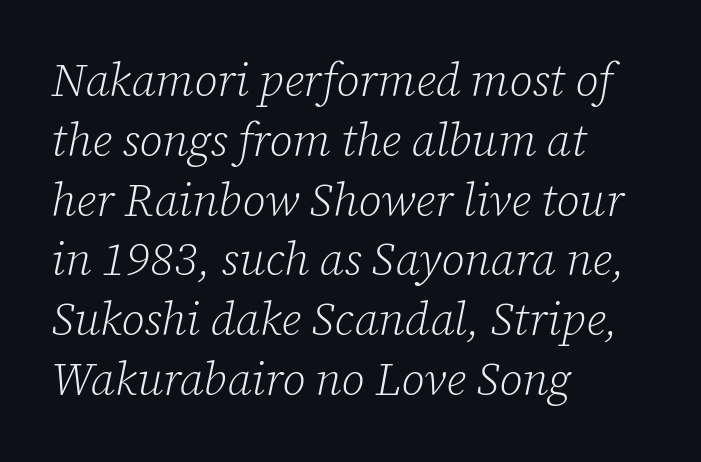
Q: Is the text bold? A: No.
Q: Is the text italic (slanted)? A: Yes, it leans right by about 12 degrees.
Q: Is the typeface a serif or a sans-serif typeface? A: Serif.
Q: Is the text underlined? A: No.
Q: How is the paragraph aligned? A: Left-aligned.
Q: Is the spacing between letters normal or unusually wide? A: Normal.
Q: Is the spacing between lines tight, normal or loose? A: Normal.
Q: Width (condensed, normal, or wide)? A: Normal.
Q: Stroke contrast? A: Low.
Q: x-height? A: Medium.
Q: Monospaced? A: No.
